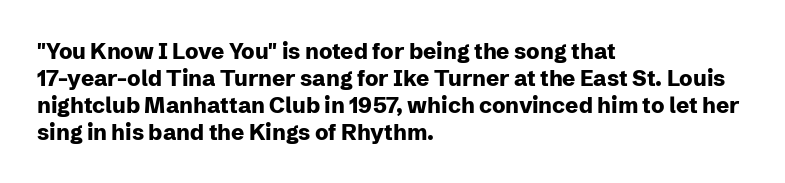
The image shows 22 px bold type, upright; set left-aligned, line spacing 1.22x, normal letter spacing, not underlined.
